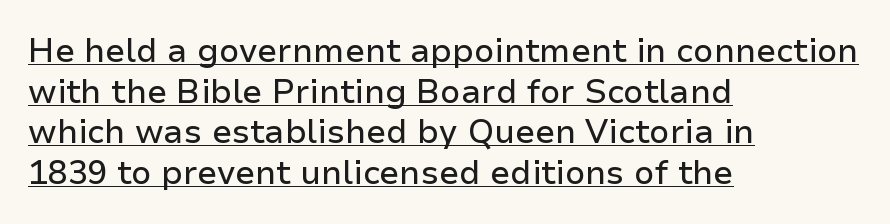
Q: Is the text italic (slanted)? A: No, it is upright.
Q: Is the typeface a serif or a sans-serif typeface? A: Sans-serif.
Q: Is the text underlined? A: Yes.
Q: How is the paragraph aligned? A: Left-aligned.
Q: Is the spacing between letters normal or unusually wide? A: Normal.
Q: Width (condensed, normal, or wide)? A: Normal.
Q: Stroke contrast? A: Low.
Q: x-height? A: Medium.
Q: Monospaced? A: No.
